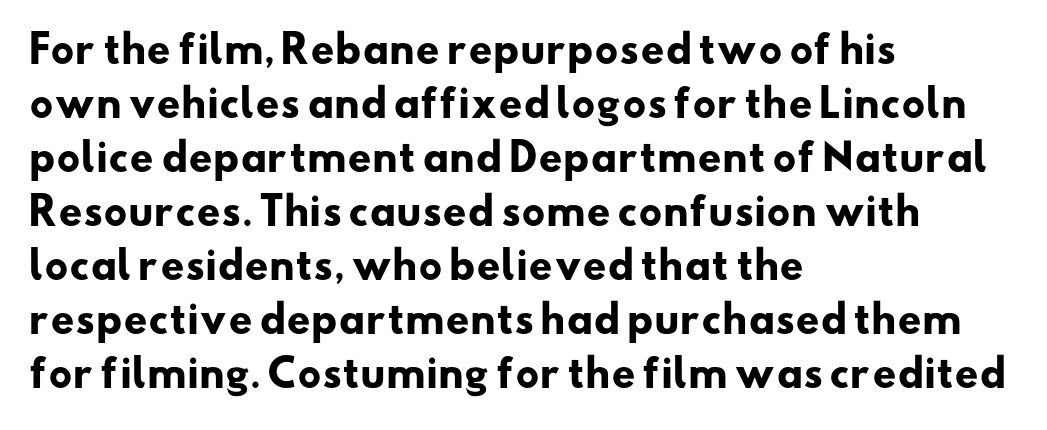
Q: Is the text bold? A: Yes.
Q: Is the typeface a serif or a sans-serif typeface? A: Sans-serif.
Q: Is the text underlined? A: No.
Q: How is the paragraph aligned? A: Left-aligned.
Q: Is the spacing between letters normal or unusually wide? A: Normal.
Q: Is the spacing between lines tight, normal or loose? A: Normal.
Q: Width (condensed, normal, or wide)? A: Wide.
Q: Stroke contrast? A: Low.
Q: x-height? A: Small.
Q: Monospaced? A: No.
